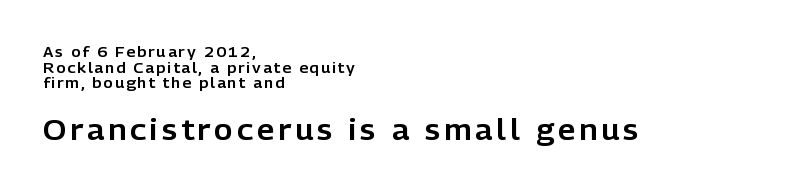
The image shows 28 px sans-serif type, upright; set left-aligned, tight line spacing (1.12x), not underlined; the second (bottom) block is 2.0x larger; low stroke contrast and a medium x-height.
